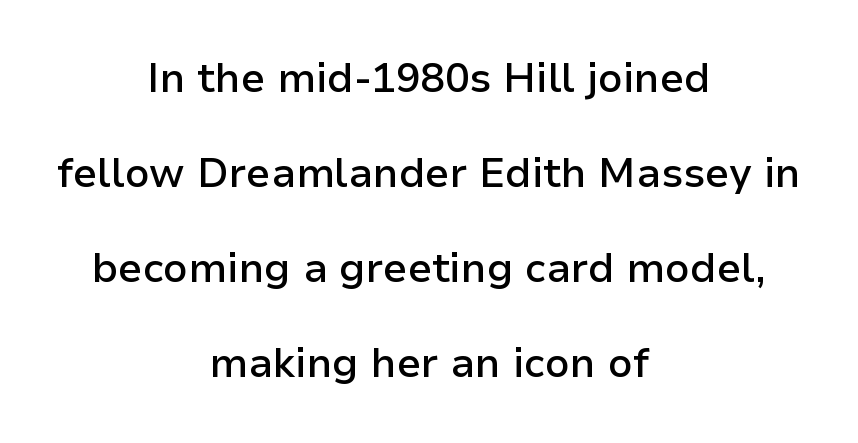
The image shows 41 px semibold sans-serif type, upright; set centered, loose line spacing (2.32x), normal letter spacing, not underlined; low stroke contrast and a medium x-height.
